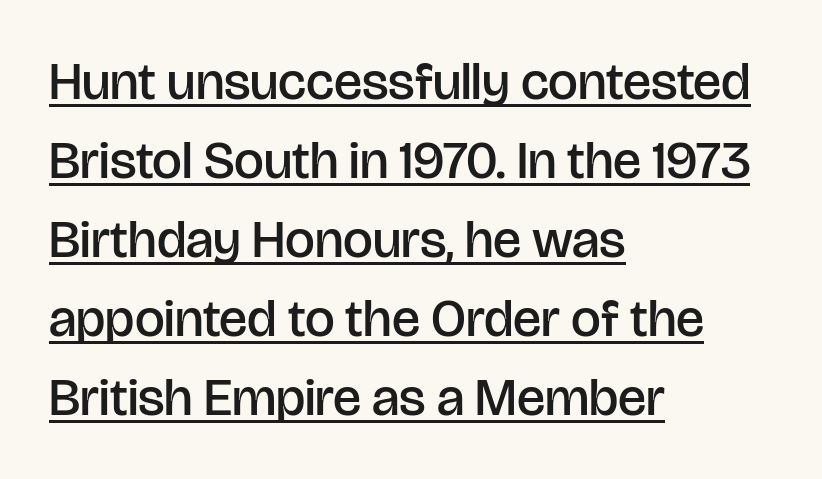
Character widths vary here, with narrow letters taking less room than wide ones. Spacing between characters is what you'd get straight out of the box. The rendering uses the underline text-decoration. Line spacing here is normal.
